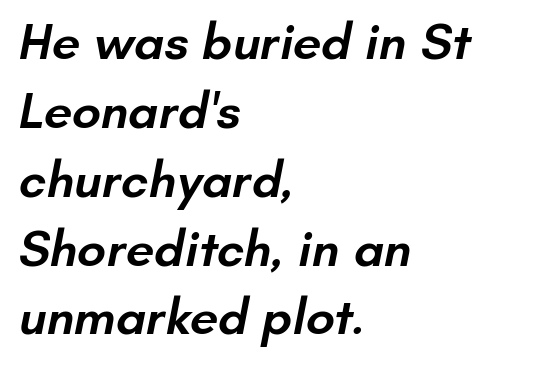
The image shows 51 px semibold sans-serif type; set left-aligned, normal line spacing (1.35x), normal letter spacing, not underlined; low stroke contrast and a small x-height.
